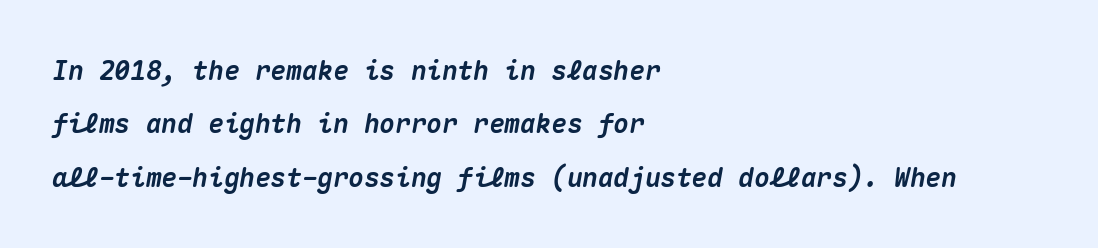
{"italic": "yes", "lean": "right", "slant_degrees": 10, "bold": "yes", "underline": "no", "align": "left", "line_spacing": "loose", "line_spacing_ratio": 2.05, "letter_spacing": "normal", "letter_spacing_em": 0.0, "glyph_px": 26}
